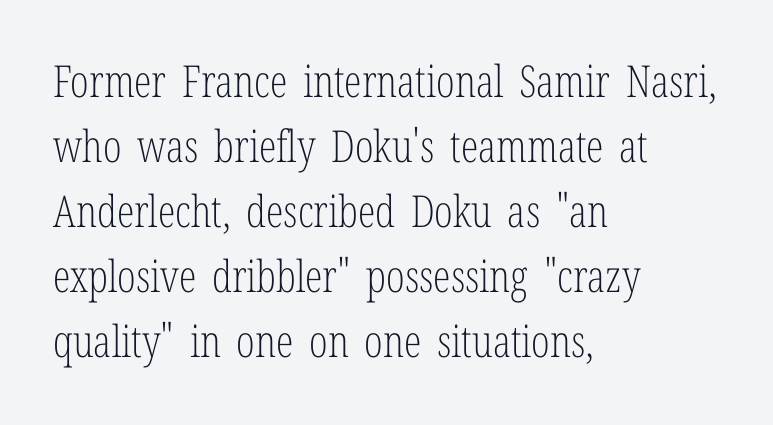
Q: Is the text bold? A: No.
Q: Is the text italic (slanted)? A: No, it is upright.
Q: Is the typeface a serif or a sans-serif typeface? A: Serif.
Q: Is the text underlined? A: No.
Q: How is the paragraph aligned? A: Left-aligned.
Q: Is the spacing between letters normal or unusually wide? A: Normal.
Q: Is the spacing between lines tight, normal or loose? A: Normal.
Q: Width (condensed, normal, or wide)? A: Condensed.
Q: Stroke contrast? A: Low.
Q: x-height? A: Medium.
Q: Monospaced? A: No.
